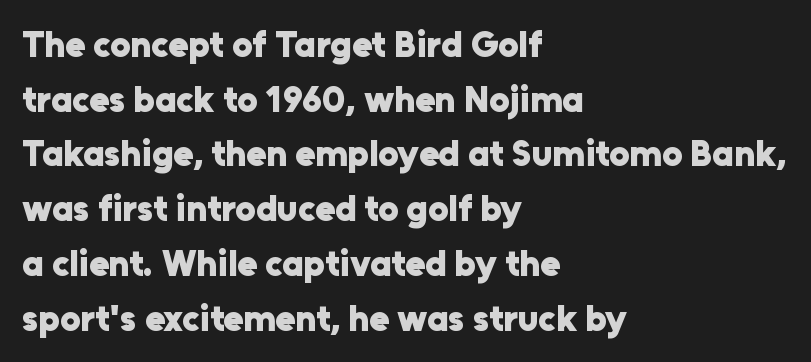
Q: Is the text bold? A: Yes.
Q: Is the text italic (slanted)? A: No, it is upright.
Q: Is the typeface a serif or a sans-serif typeface? A: Sans-serif.
Q: Is the text underlined? A: No.
Q: How is the paragraph aligned? A: Left-aligned.
Q: Is the spacing between letters normal or unusually wide? A: Normal.
Q: Is the spacing between lines tight, normal or loose? A: Normal.
Q: Width (condensed, normal, or wide)? A: Normal.
Q: Stroke contrast? A: Low.
Q: x-height? A: Medium.
Q: Monospaced? A: No.
